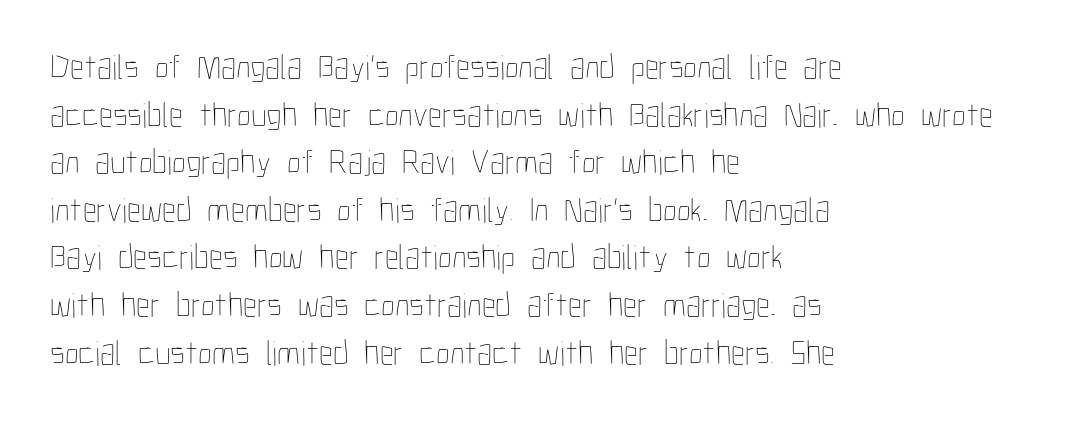
Tracking value appears to be zero — textbook default spacing. Visually the block forms a straight wall on the left and a jagged coastline on the right. These lines sit exactly where default settings would place them. The glyphs are unaccompanied by any horizontal stroke below them.
